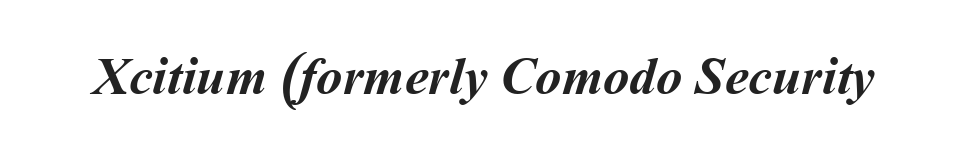
Typographic density is high because the face is bold. Between one letter and the next there's only the usual sliver of space. Character widths vary here, with narrow letters taking less room than wide ones. A clean baseline with only descenders dipping below it.
